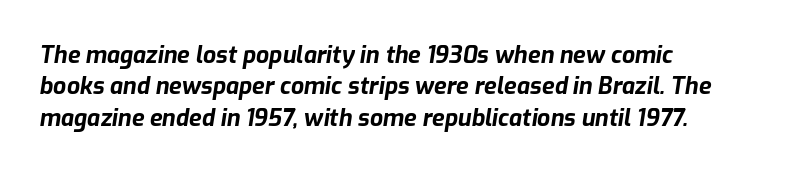
The image shows 23 px bold type, italic (leaning right); set left-aligned, normal line spacing (1.36x), normal letter spacing, not underlined.
